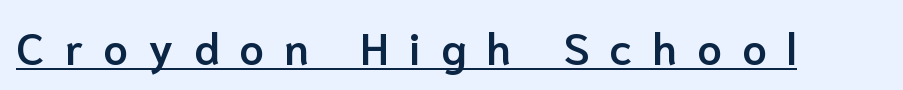
Q: Is the text bold? A: Semi-bold.
Q: Is the text italic (slanted)? A: No, it is upright.
Q: Is the typeface a serif or a sans-serif typeface? A: Sans-serif.
Q: Is the text underlined? A: Yes.
Q: Is the spacing between letters normal or unusually wide? A: Unusually wide.
Q: Width (condensed, normal, or wide)? A: Normal.
Q: Stroke contrast? A: Low.
Q: x-height? A: Medium.
Q: Monospaced? A: No.
